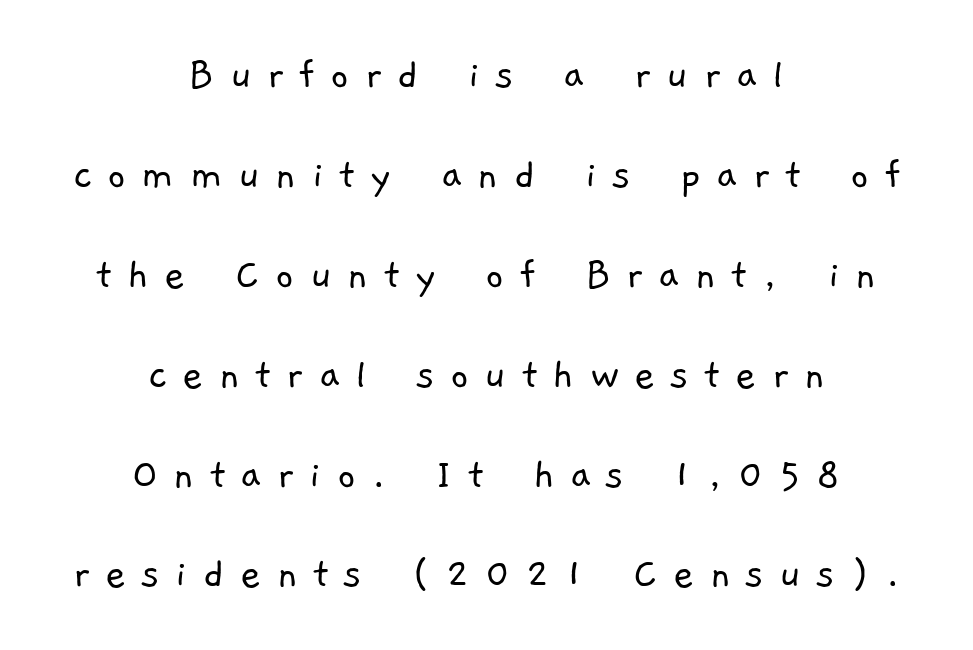
{"serif": "no", "bold": "no", "weight": "light", "width": "normal", "stroke_contrast": "low", "x_height": "medium", "monospaced": "no", "underline": "no", "align": "center", "line_spacing": "loose", "line_spacing_ratio": 2.22, "letter_spacing": "wide", "letter_spacing_em": 0.34, "glyph_px": 45}
